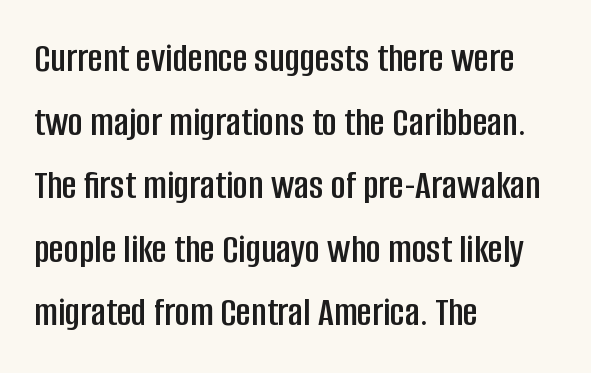
The image shows 41 px condensed sans-serif type, upright; set left-aligned, normal line spacing (1.55x), normal letter spacing, not underlined; low stroke contrast and a large x-height.
